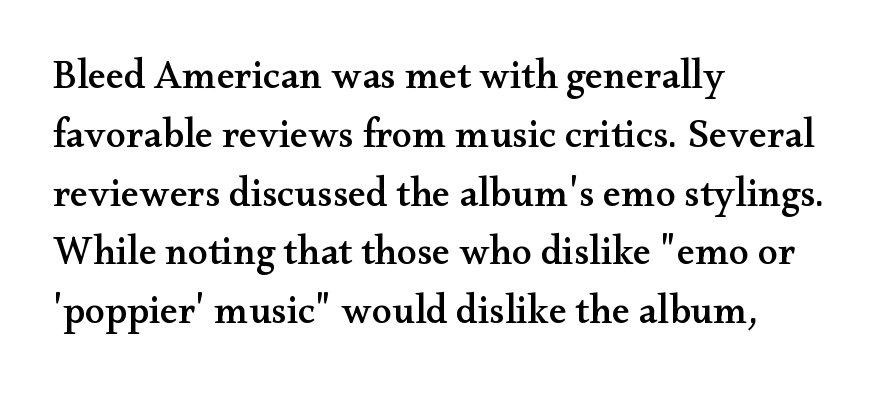
Check the space under the baseline: it is left empty. The line texture is even and compact thanks to regular tracking. The designer went with a serif here, giving each stem small feet. Horizontal bands of white between lines are of average thickness.
